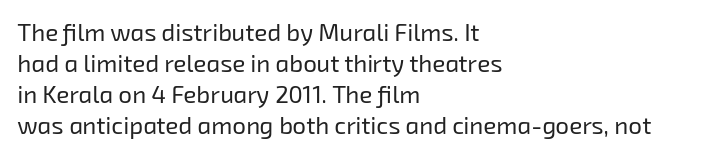
Descenders hang freely into open space. Weight: regular or lighter. One glance says typical: line gaps are just what's usual. You could call the tracking neutral — neither tight nor loose. If you drew a ruler down the left edge, every line would touch it.
